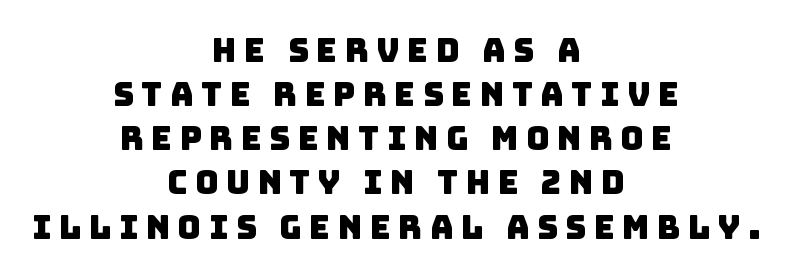
The image shows 32 px sans-serif type; set centered, normal line spacing (1.38x), unusually wide letter spacing (+0.24 em), not underlined; low stroke contrast and a large x-height.
